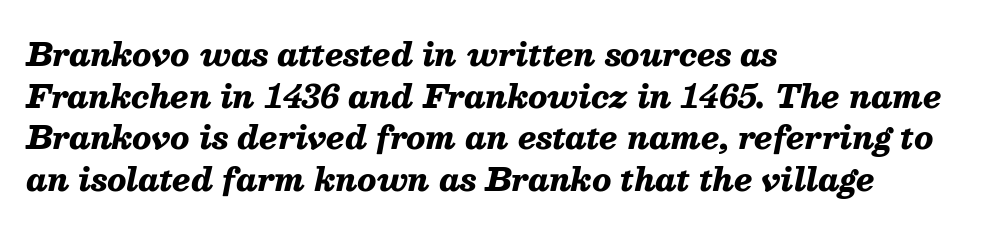
{"italic": "yes", "lean": "right", "slant_degrees": 13, "bold": "yes", "weight": "heavy", "width": "normal", "stroke_contrast": "medium", "x_height": "medium", "monospaced": "no", "underline": "no", "align": "left", "line_spacing": "normal", "line_spacing_ratio": 1.34, "letter_spacing": "normal", "letter_spacing_em": 0.0, "glyph_px": 31}
